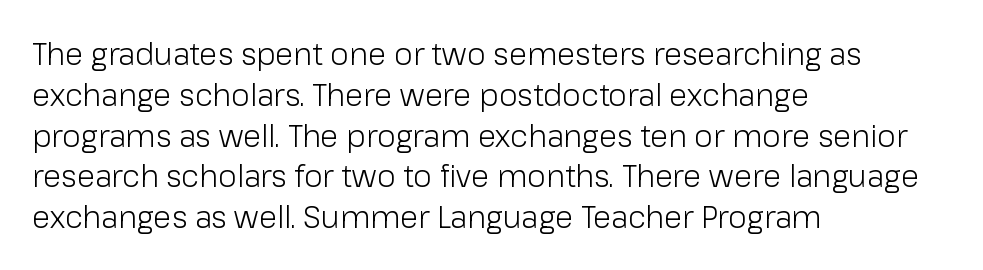
Q: Is the text bold? A: No.
Q: Is the text italic (slanted)? A: No, it is upright.
Q: Is the typeface a serif or a sans-serif typeface? A: Sans-serif.
Q: Is the text underlined? A: No.
Q: How is the paragraph aligned? A: Left-aligned.
Q: Is the spacing between letters normal or unusually wide? A: Normal.
Q: Is the spacing between lines tight, normal or loose? A: Normal.
Q: Width (condensed, normal, or wide)? A: Normal.
Q: Stroke contrast? A: Low.
Q: x-height? A: Medium.
Q: Monospaced? A: No.
